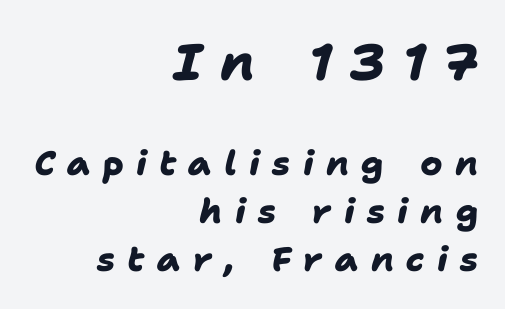
The image shows 51 px heavy sans-serif type; set right-aligned, normal line spacing (1.41x), unusually wide letter spacing (+0.36 em), not underlined; the first (top) block is 1.5x larger; low stroke contrast and a medium x-height.
